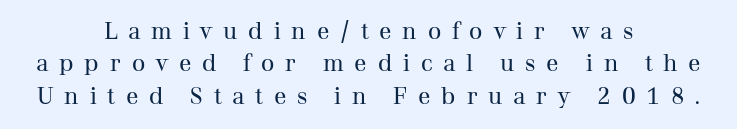
The image shows 23 px text type, upright; set centered, normal line spacing (1.41x), unusually wide letter spacing (+0.47 em), not underlined.
